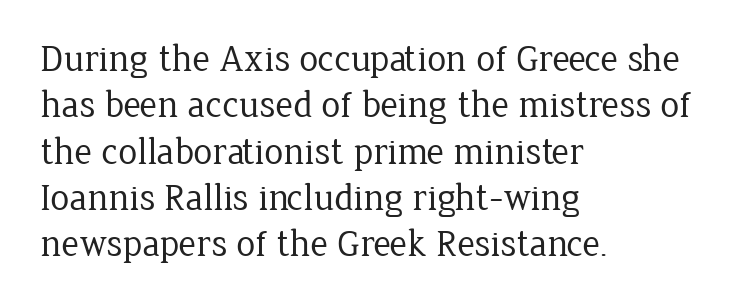
The image shows 38 px regular-weight serif type, upright; set left-aligned, line spacing 1.22x, normal letter spacing, not underlined; low stroke contrast and a medium x-height.
